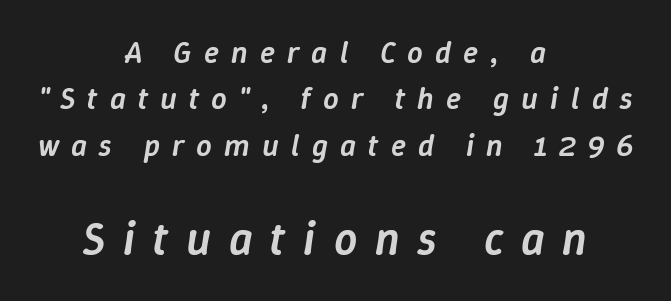
{"italic": "yes", "lean": "right", "slant_degrees": 9, "bold": "semi", "weight": "semibold", "width": "normal", "stroke_contrast": "low", "x_height": "medium", "monospaced": "no", "underline": "no", "align": "center", "line_spacing": "normal", "line_spacing_ratio": 1.5, "letter_spacing": "wide", "letter_spacing_em": 0.39, "larger_block": "second", "size_ratio": 1.48, "glyph_px": 46}
